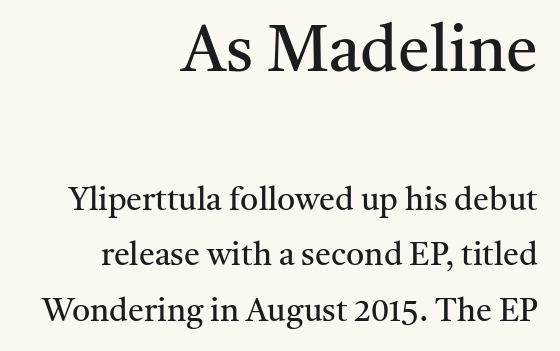
The image shows 64 px regular-weight serif type, upright; set right-aligned, line spacing 1.74x, normal letter spacing, not underlined; the first (top) block is 2.0x larger; medium stroke contrast and a medium x-height.
